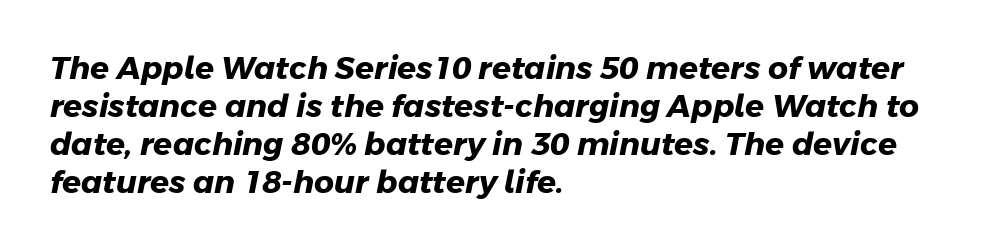
Is this a fixed-width face? No — the glyphs have proportional, varying widths. No extra tracking has been applied to these lines. The passage shown is not underscored anywhere. The lines are quadded left.
